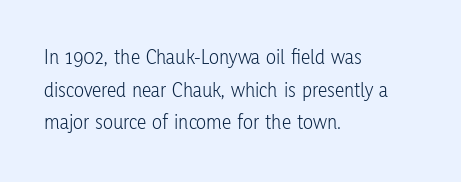
Q: Is the text bold? A: No.
Q: Is the text italic (slanted)? A: No, it is upright.
Q: Is the text underlined? A: No.
Q: How is the paragraph aligned? A: Left-aligned.
Q: Is the spacing between letters normal or unusually wide? A: Normal.
Q: Is the spacing between lines tight, normal or loose? A: Normal.
